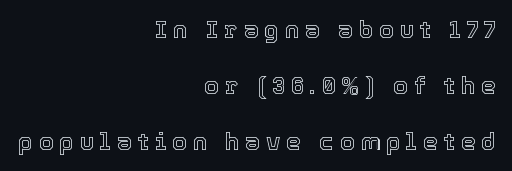
The image shows 24 px text type, upright; set right-aligned, loose line spacing (2.33x), unusually wide letter spacing (+0.24 em), not underlined.
